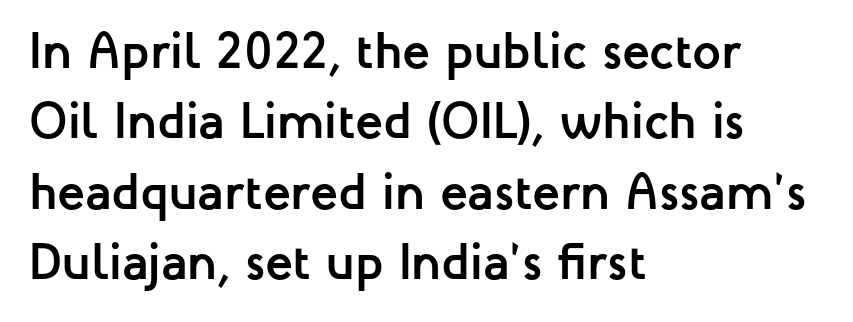
The image shows 51 px semibold sans-serif type, upright; set left-aligned, normal line spacing (1.38x), normal letter spacing, not underlined; low stroke contrast and a medium x-height.
